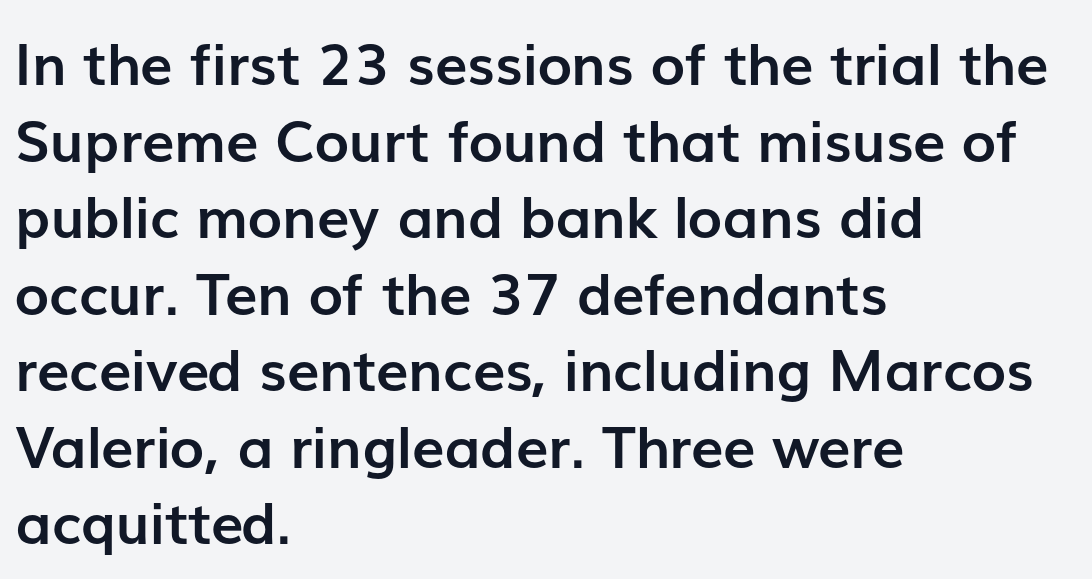
Q: Is the text bold? A: Yes.
Q: Is the text italic (slanted)? A: No, it is upright.
Q: Is the typeface a serif or a sans-serif typeface? A: Sans-serif.
Q: Is the text underlined? A: No.
Q: How is the paragraph aligned? A: Left-aligned.
Q: Is the spacing between letters normal or unusually wide? A: Normal.
Q: Is the spacing between lines tight, normal or loose? A: Normal.
Q: Width (condensed, normal, or wide)? A: Normal.
Q: Stroke contrast? A: Low.
Q: x-height? A: Medium.
Q: Monospaced? A: No.
